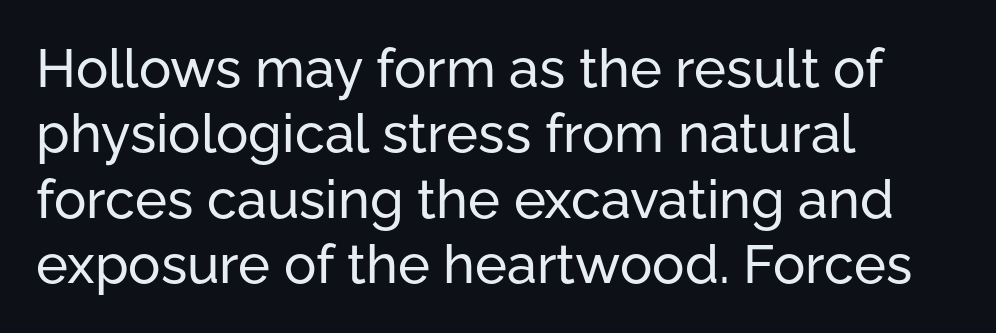
Proportional: the letters do not fall into vertical columns. Every row of glyphs begins at an identical x-position on the left. The face used here is rendered with its standard letterfit. The glyphs are unaccompanied by any horizontal stroke below them. The text was rendered using a sans face with plain stroke endings.
